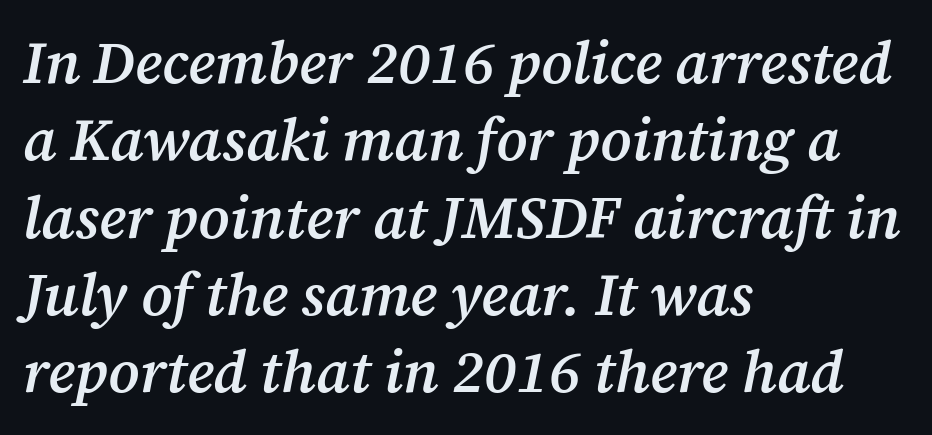
{"serif": "yes", "italic": "yes", "lean": "right", "slant_degrees": 12, "bold": "semi", "weight": "semibold", "width": "normal", "stroke_contrast": "medium", "x_height": "medium", "monospaced": "no", "underline": "no", "align": "left", "line_spacing": "normal", "line_spacing_ratio": 1.31, "letter_spacing": "normal", "letter_spacing_em": 0.0, "glyph_px": 59}
